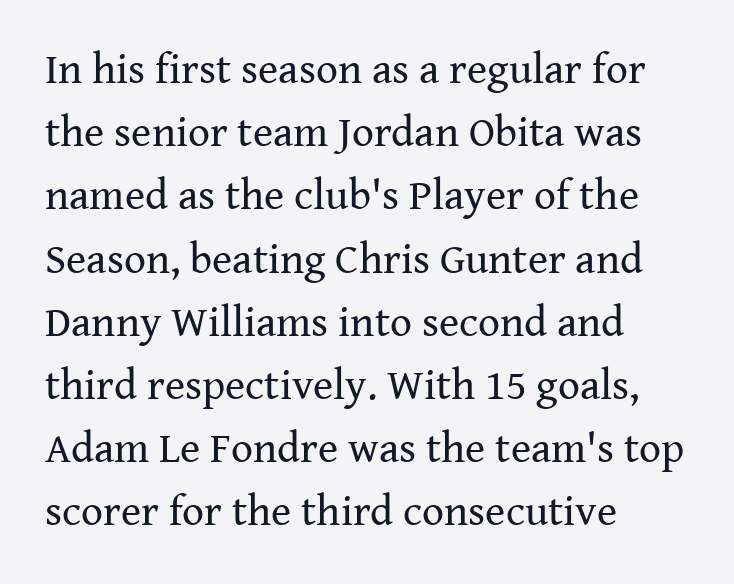
Lines of text with bare space underneath. When letters stand straight like this, we call the style roman or upright. Note: serifs present on the glyphs. The block of text has a typical density, with ordinary space between rows.
